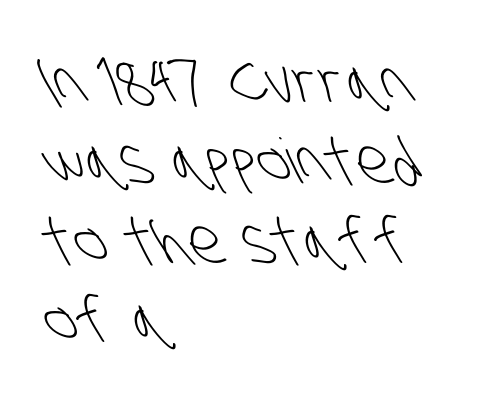
The passage shown is typed in a proportional face where columns would drift. The area under the type is left untouched. Vertical stems look standard width or narrower in stroke. Left-aligned paragraph, ragged on the right. Type style note: lacks serifs. Letter spacing: default.
